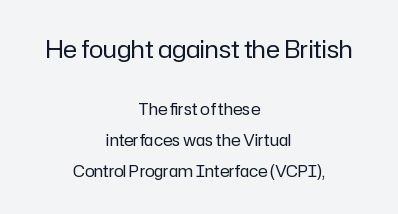
{"italic": "no", "bold": "no", "underline": "no", "align": "center", "line_spacing": "loose", "line_spacing_ratio": 1.94, "letter_spacing": "normal", "letter_spacing_em": 0.0, "larger_block": "first", "size_ratio": 1.5, "glyph_px": 24}
